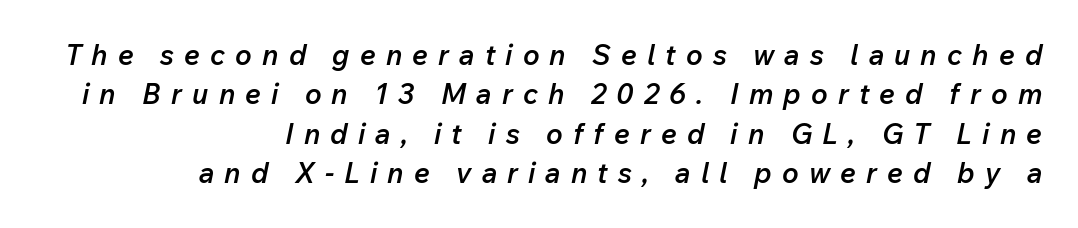
{"italic": "yes", "lean": "right", "slant_degrees": 12, "bold": "semi", "weight": "semibold", "width": "normal", "stroke_contrast": "low", "x_height": "medium", "monospaced": "no", "underline": "no", "align": "right", "line_spacing": "normal", "line_spacing_ratio": 1.41, "letter_spacing": "wide", "letter_spacing_em": 0.36, "glyph_px": 28}
